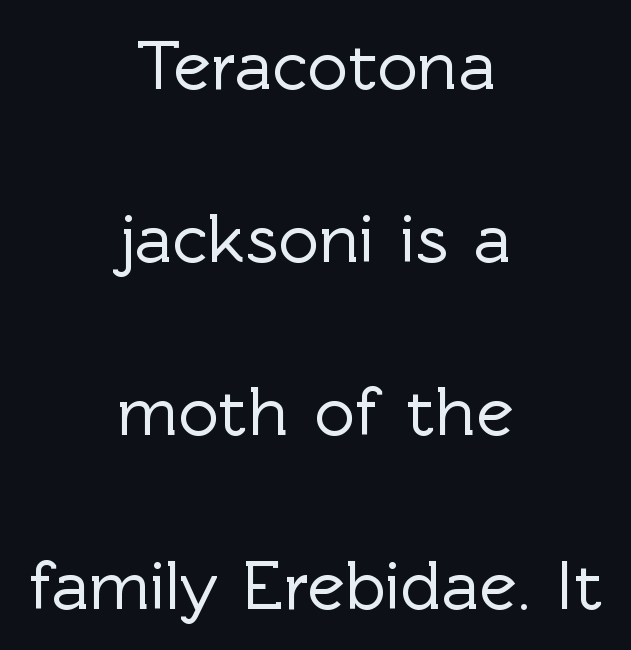
The image shows 71 px sans-serif type, upright; set centered, loose line spacing (2.44x), normal letter spacing, not underlined; a medium x-height.
